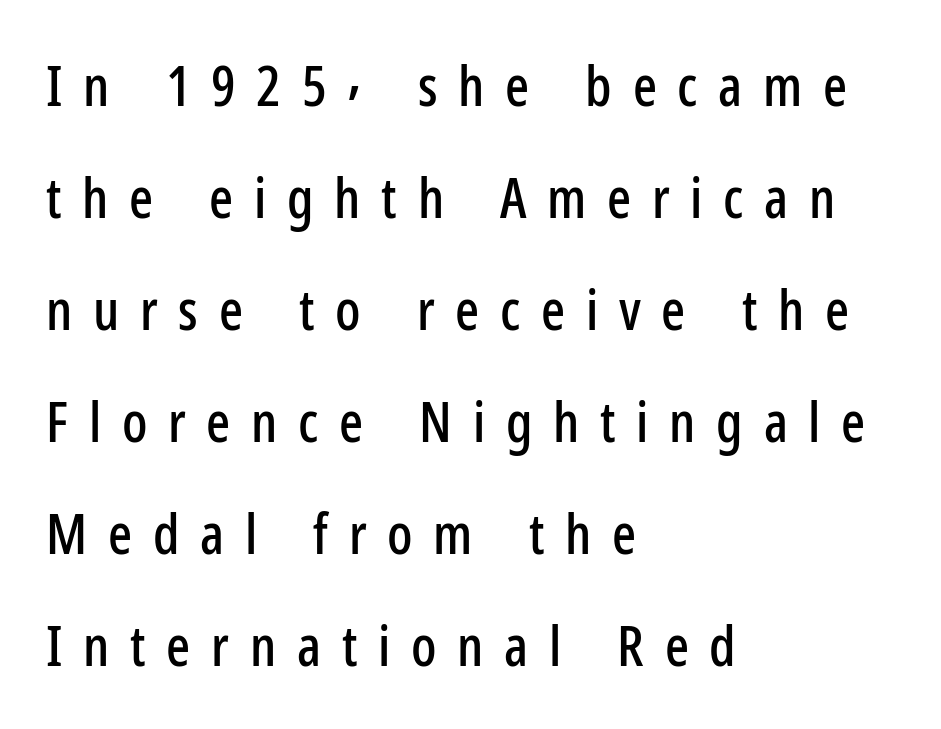
The image shows 56 px condensed sans-serif type, upright; set left-aligned, loose line spacing (2.0x), unusually wide letter spacing (+0.37 em), not underlined; low stroke contrast and a medium x-height.
